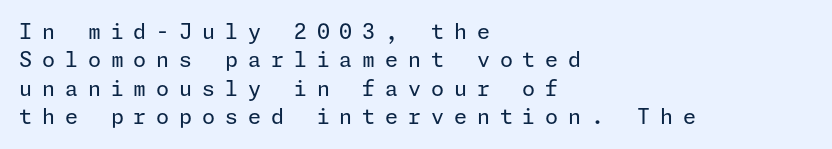
The image shows 21 px text type, upright; set left-aligned, normal line spacing (1.35x), unusually wide letter spacing (+0.47 em), not underlined.
